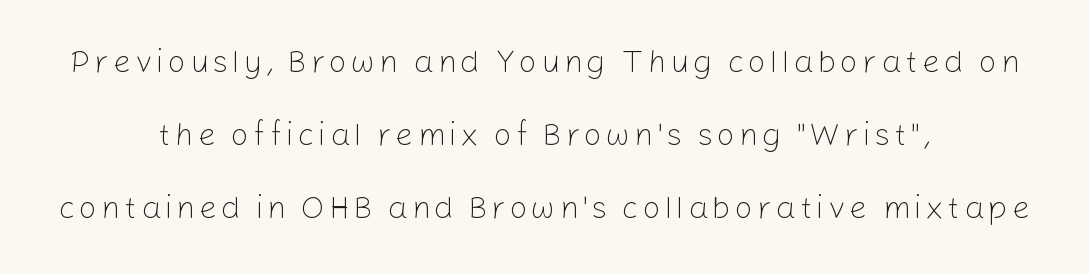
Does the type have serifs? No, each stem ends abruptly. These lines stand farther apart than default settings would place them. Spacing verdict: proportional, widths tailored to each character. The specimen reads as upright at a glance. The area under the type is left untouched. Short and long lines alike share a common midpoint.
